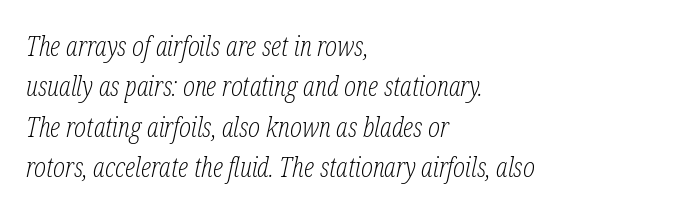
Q: Is the text bold? A: No.
Q: Is the text italic (slanted)? A: Yes, it leans right by about 12 degrees.
Q: Is the typeface a serif or a sans-serif typeface? A: Serif.
Q: Is the text underlined? A: No.
Q: How is the paragraph aligned? A: Left-aligned.
Q: Is the spacing between letters normal or unusually wide? A: Normal.
Q: Is the spacing between lines tight, normal or loose? A: Normal.
Q: Width (condensed, normal, or wide)? A: Condensed.
Q: Stroke contrast? A: Low.
Q: x-height? A: Medium.
Q: Monospaced? A: No.
